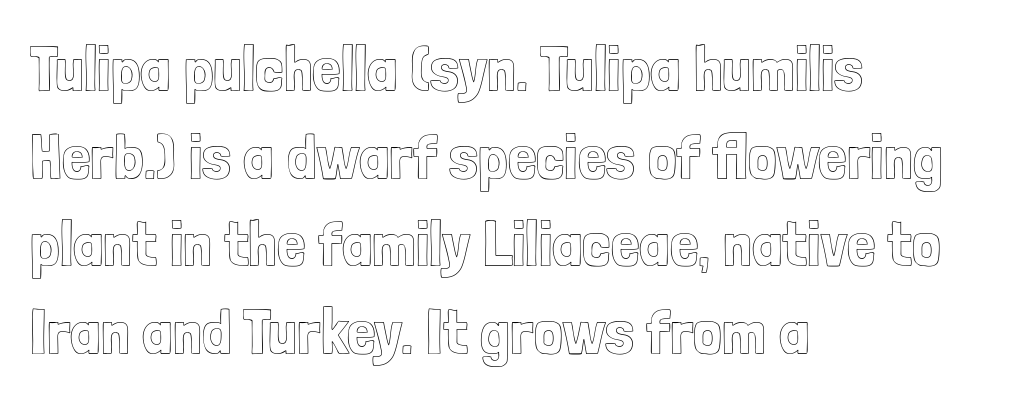
{"italic": "no", "width": "condensed", "x_height": "medium", "monospaced": "no", "underline": "no", "align": "left", "line_spacing": "normal", "line_spacing_ratio": 1.37, "letter_spacing": "normal", "letter_spacing_em": 0.0, "glyph_px": 64}
